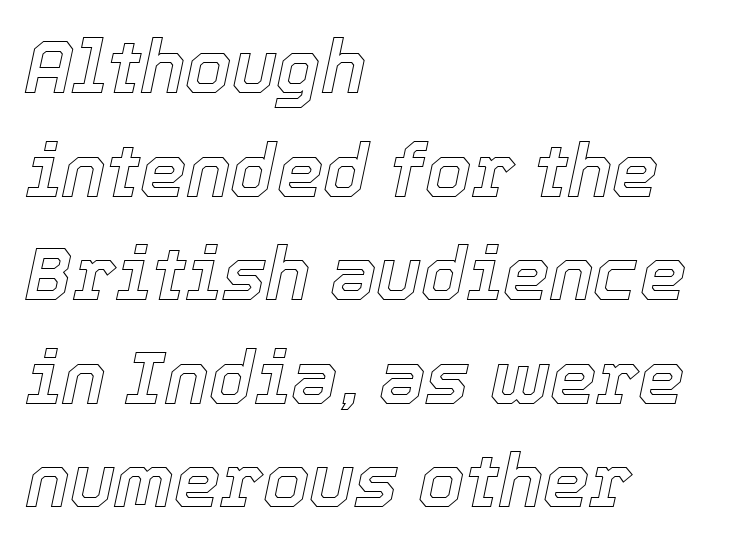
Q: Is the text italic (slanted)? A: Yes, it leans right by about 12 degrees.
Q: Is the text underlined? A: No.
Q: How is the paragraph aligned? A: Left-aligned.
Q: Is the spacing between letters normal or unusually wide? A: Normal.
Q: Is the spacing between lines tight, normal or loose? A: Normal.
Q: Width (condensed, normal, or wide)? A: Normal.
Q: x-height? A: Medium.
Q: Monospaced? A: No.
